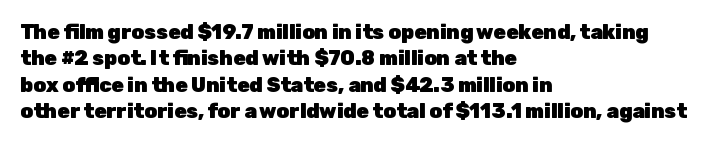
The image shows 20 px bold type, upright; set left-aligned, normal line spacing (1.32x), normal letter spacing, not underlined.
